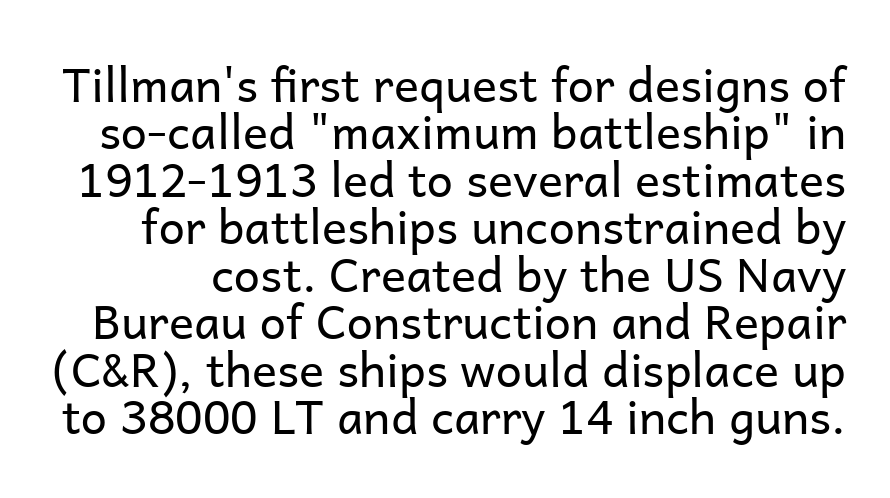
Looks like regular typesetting: each glyph gets only the width it needs. Rows of type sit shoulder to shoulder in the vertical direction. You can tell from the bare stems that sans-serif type was used. What stands out about the letter spacing? Nothing — it is the standard amount.
